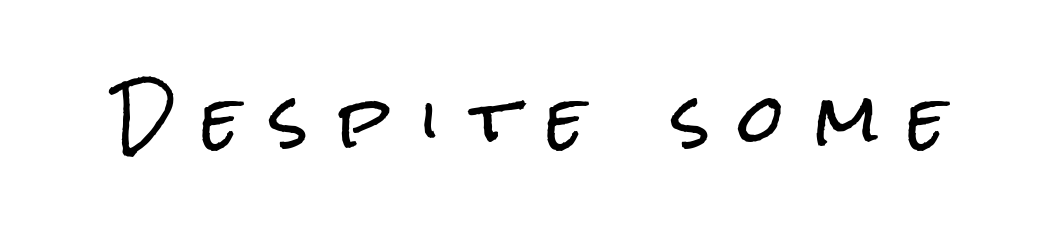
{"serif": "no", "italic": "no", "width": "condensed", "stroke_contrast": "low", "x_height": "medium", "monospaced": "no", "underline": "no", "letter_spacing": "wide", "letter_spacing_em": 0.47, "glyph_px": 65}
